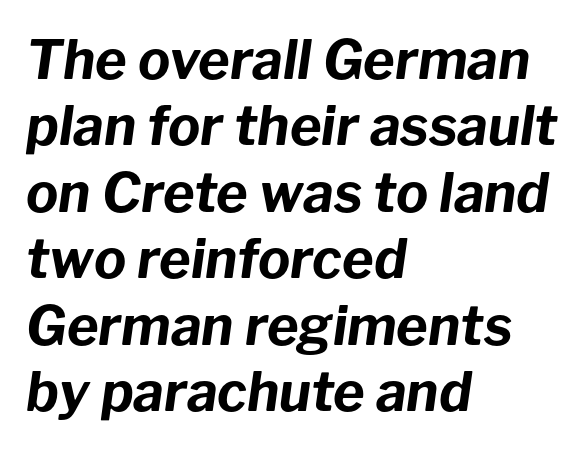
The image shows 54 px bold type, italic (leaning right); set left-aligned, line spacing 1.23x, normal letter spacing, not underlined; low stroke contrast and a medium x-height.
